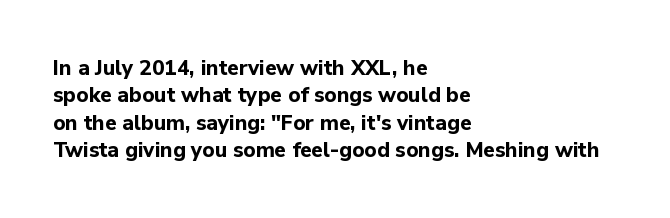
The image shows 21 px bold type, upright; set left-aligned, normal line spacing (1.3x), normal letter spacing, not underlined.
